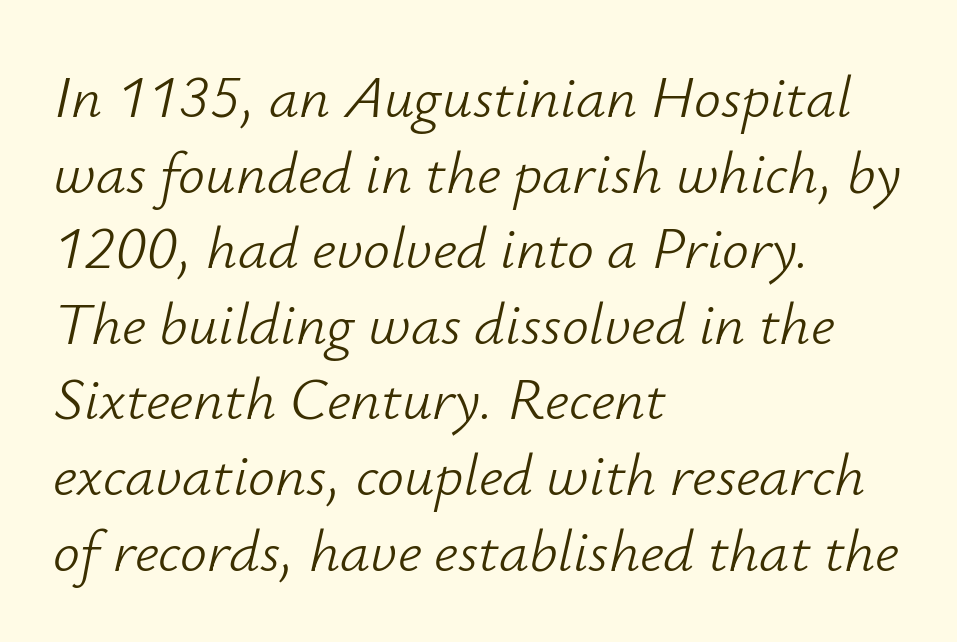
Observe the lean: these are italic letterforms. Each letter keeps its own natural width here, so spacing adapts to shape. Each new line begins a customary step beneath the previous one. Any mark beneath the type? The region is blank. Vertical stems look standard width or narrower in stroke.
